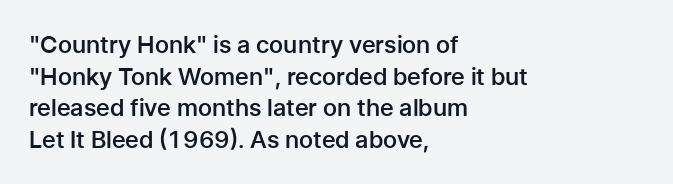
Slightly chunky letters — semibold, I'd say, not full bold. Letter spacing: default. The string is rendered with underlining switched off. Does the leading feel generous? No, just average. These lines are set flush left with a ragged right edge. The letters stand upright; this is a roman face.
